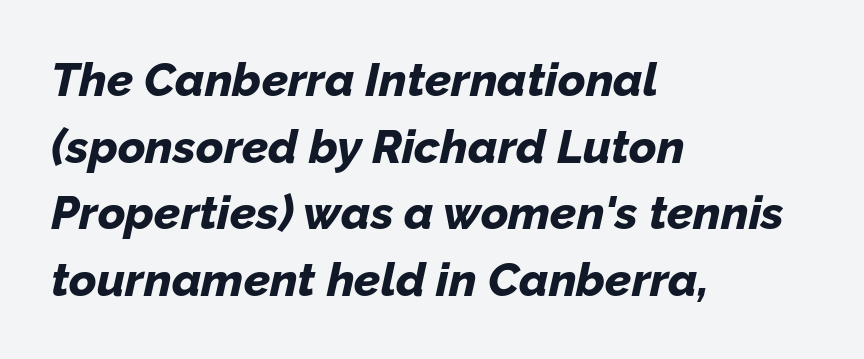
{"italic": "yes", "lean": "right", "slant_degrees": 12, "bold": "yes", "weight": "bold", "width": "normal", "stroke_contrast": "low", "x_height": "medium", "monospaced": "no", "underline": "no", "align": "left", "line_spacing": "normal", "line_spacing_ratio": 1.42, "letter_spacing": "normal", "letter_spacing_em": 0.0, "glyph_px": 47}
